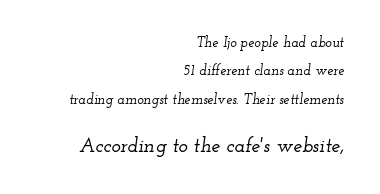
{"italic": "yes", "lean": "right", "slant_degrees": 12, "underline": "no", "align": "right", "line_spacing": "loose", "line_spacing_ratio": 2.03, "letter_spacing": "normal", "letter_spacing_em": 0.0, "larger_block": "second", "size_ratio": 1.43, "glyph_px": 20}
